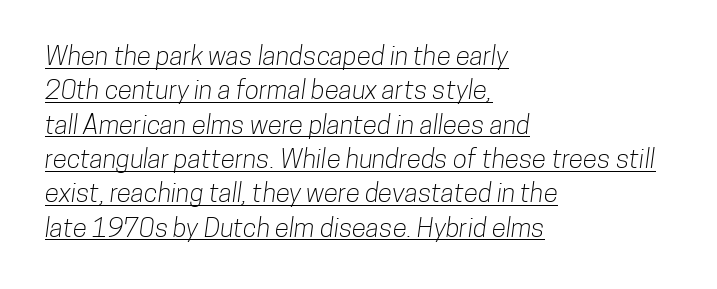
The image shows 26 px text type; set left-aligned, normal line spacing (1.32x), normal letter spacing, underlined.
